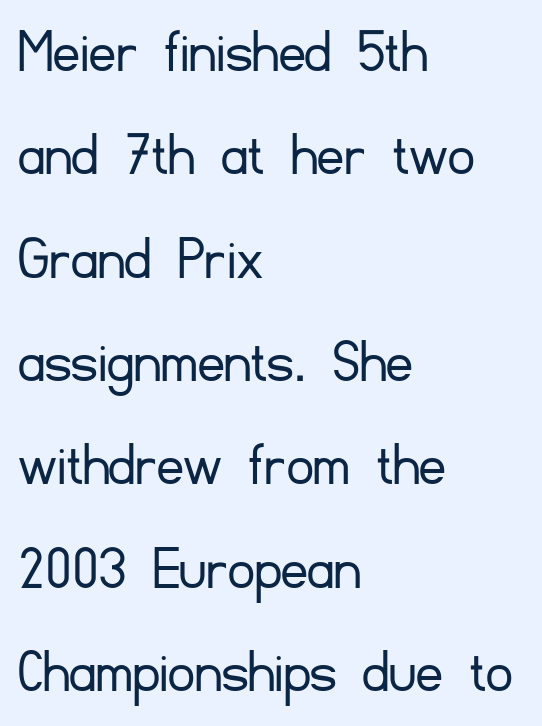
Q: Is the text bold? A: No.
Q: Is the text italic (slanted)? A: No, it is upright.
Q: Is the typeface a serif or a sans-serif typeface? A: Sans-serif.
Q: Is the text underlined? A: No.
Q: How is the paragraph aligned? A: Left-aligned.
Q: Is the spacing between letters normal or unusually wide? A: Normal.
Q: Is the spacing between lines tight, normal or loose? A: Normal.
Q: Width (condensed, normal, or wide)? A: Normal.
Q: Stroke contrast? A: Low.
Q: x-height? A: Small.
Q: Monospaced? A: No.
